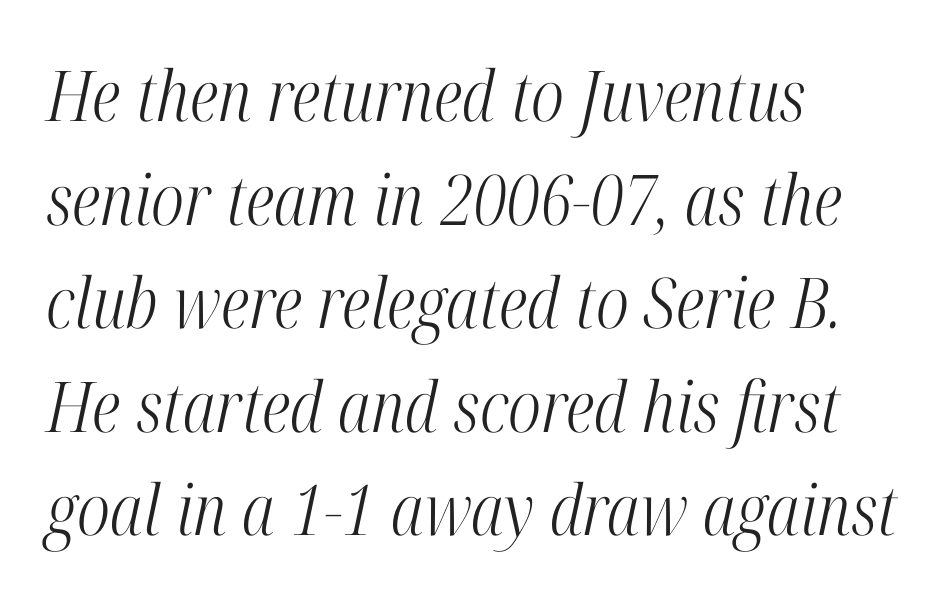
The image shows 70 px light, condensed serif type, italic (leaning right); set left-aligned, normal line spacing (1.48x), normal letter spacing, not underlined; high stroke contrast and a medium x-height.
